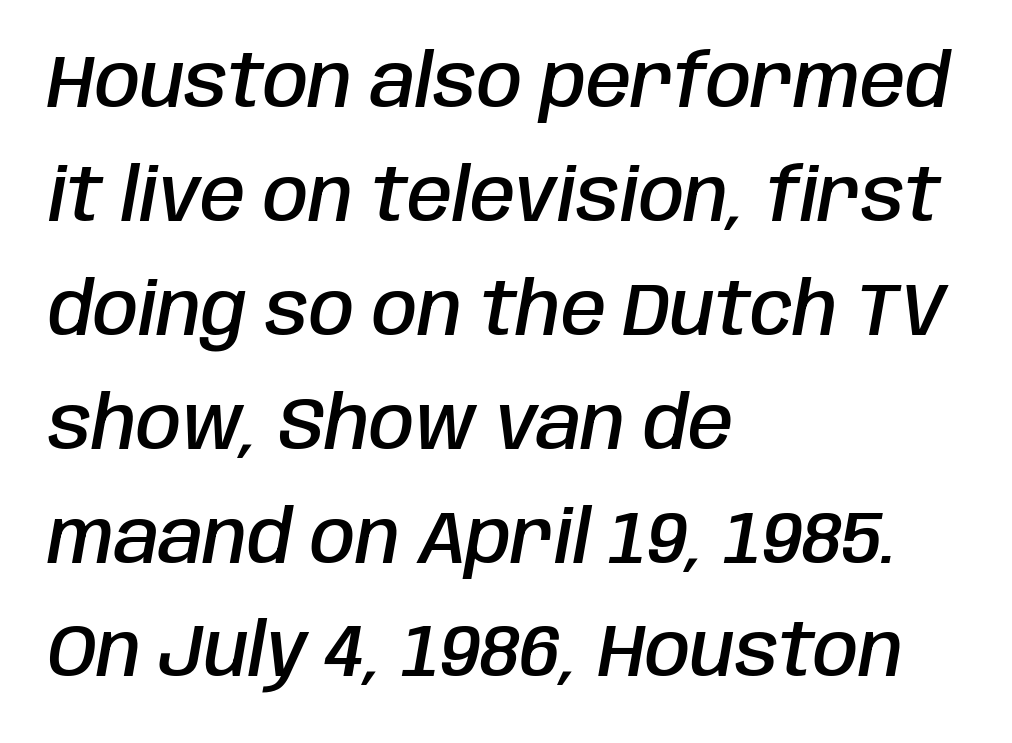
Q: Is the text bold? A: Semi-bold.
Q: Is the text italic (slanted)? A: Yes, it leans right by about 10 degrees.
Q: Is the text underlined? A: No.
Q: How is the paragraph aligned? A: Left-aligned.
Q: Is the spacing between letters normal or unusually wide? A: Normal.
Q: Is the spacing between lines tight, normal or loose? A: Normal.
Q: Width (condensed, normal, or wide)? A: Condensed.
Q: Stroke contrast? A: Low.
Q: x-height? A: Large.
Q: Monospaced? A: No.
